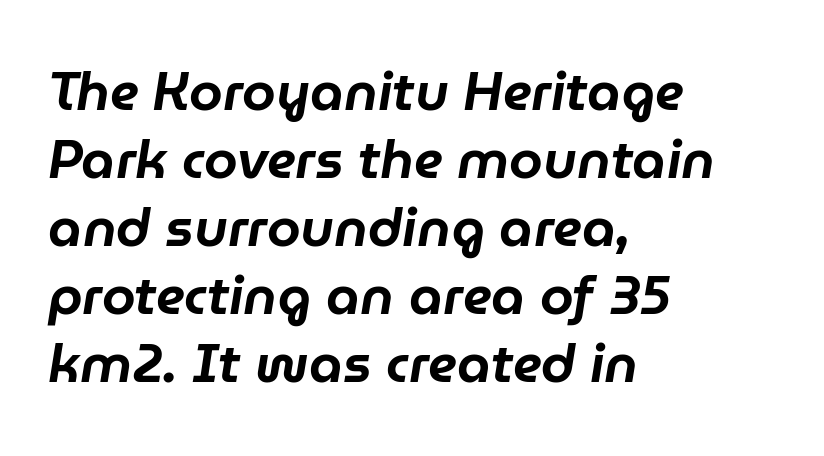
The image shows 54 px text type, italic (leaning right); set left-aligned, normal line spacing (1.26x), normal letter spacing, not underlined; low stroke contrast and a medium x-height.
